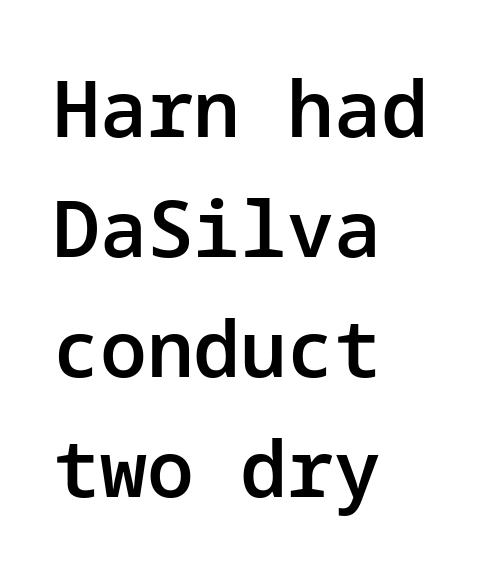
Q: Is the text bold? A: Semi-bold.
Q: Is the text italic (slanted)? A: No, it is upright.
Q: Is the typeface a serif or a sans-serif typeface? A: Sans-serif.
Q: Is the text underlined? A: No.
Q: How is the paragraph aligned? A: Left-aligned.
Q: Is the spacing between letters normal or unusually wide? A: Normal.
Q: Is the spacing between lines tight, normal or loose? A: Normal.
Q: Width (condensed, normal, or wide)? A: Normal.
Q: Stroke contrast? A: Low.
Q: x-height? A: Medium.
